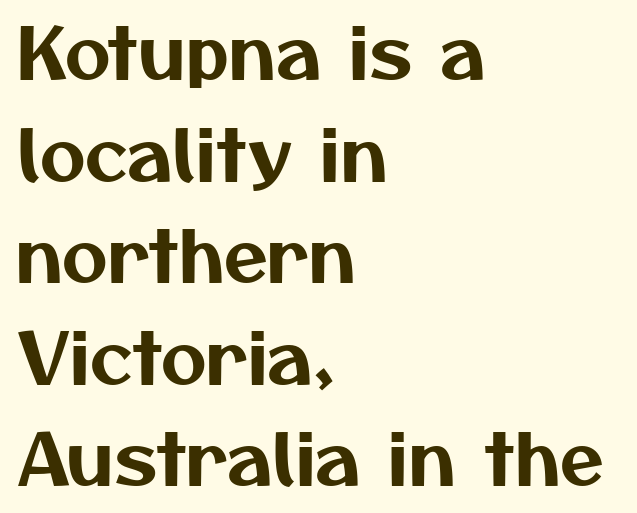
The image shows 71 px sans-serif type; set left-aligned, normal line spacing (1.43x), normal letter spacing, not underlined; medium stroke contrast and a medium x-height.
